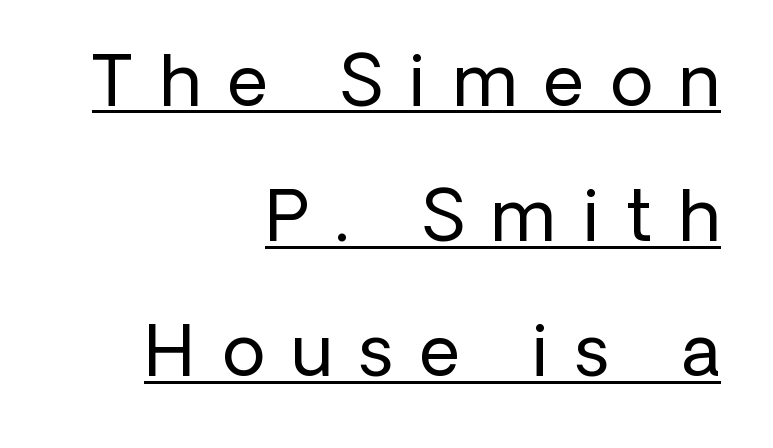
Does the type have serifs? No, each stem ends abruptly. The rag falls on the left side of this text block. Each letter keeps its own natural width here, so spacing adapts to shape. Vertical strokes here are truly vertical.
